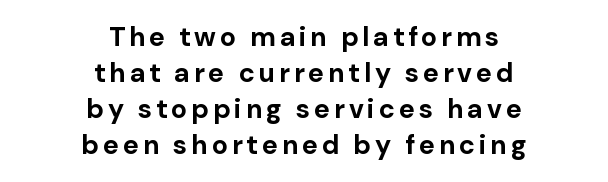
The image shows 27 px bold type, upright; set centered, normal line spacing (1.33x), not underlined.
